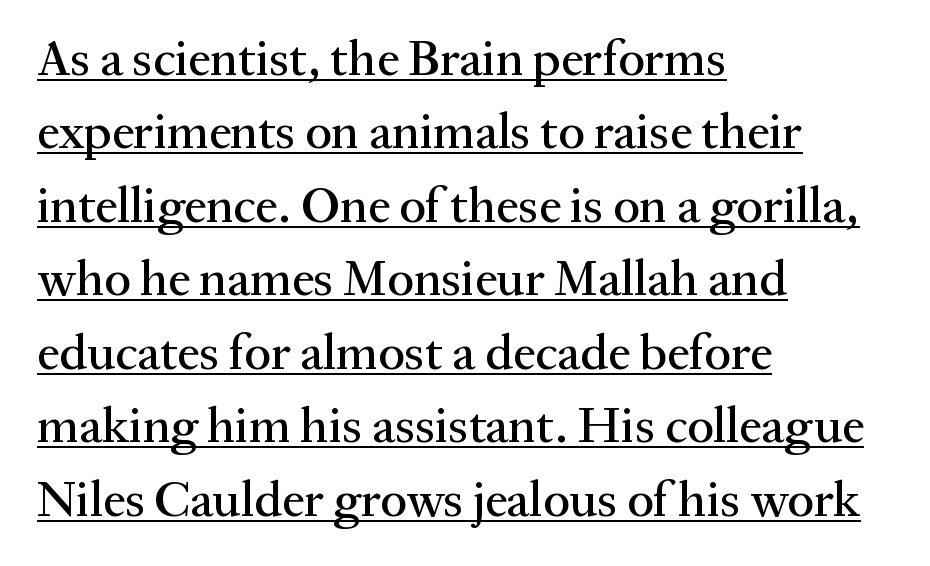
Q: Is the text italic (slanted)? A: No, it is upright.
Q: Is the typeface a serif or a sans-serif typeface? A: Serif.
Q: Is the text underlined? A: Yes.
Q: How is the paragraph aligned? A: Left-aligned.
Q: Is the spacing between letters normal or unusually wide? A: Normal.
Q: Is the spacing between lines tight, normal or loose? A: Normal.
Q: Width (condensed, normal, or wide)? A: Normal.
Q: Stroke contrast? A: Medium.
Q: x-height? A: Medium.
Q: Monospaced? A: No.
